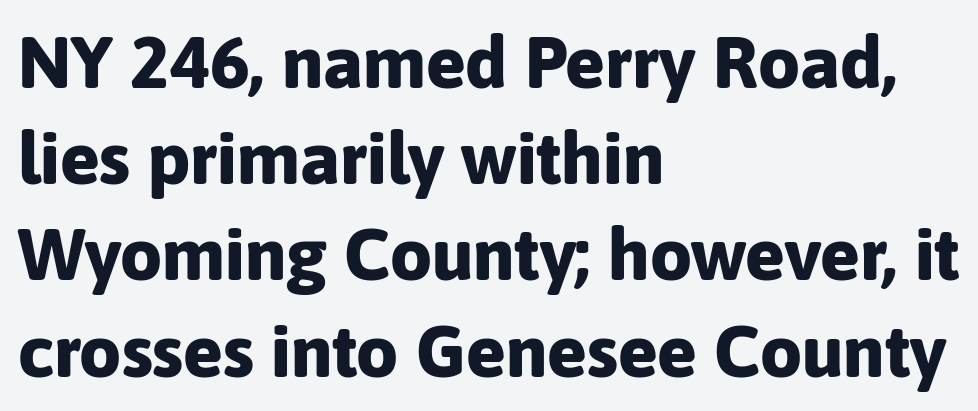
{"serif": "no", "italic": "no", "bold": "yes", "weight": "bold", "width": "normal", "stroke_contrast": "low", "x_height": "medium", "monospaced": "no", "underline": "no", "align": "left", "line_spacing": "normal", "line_spacing_ratio": 1.3, "letter_spacing": "normal", "letter_spacing_em": 0.0, "glyph_px": 74}
